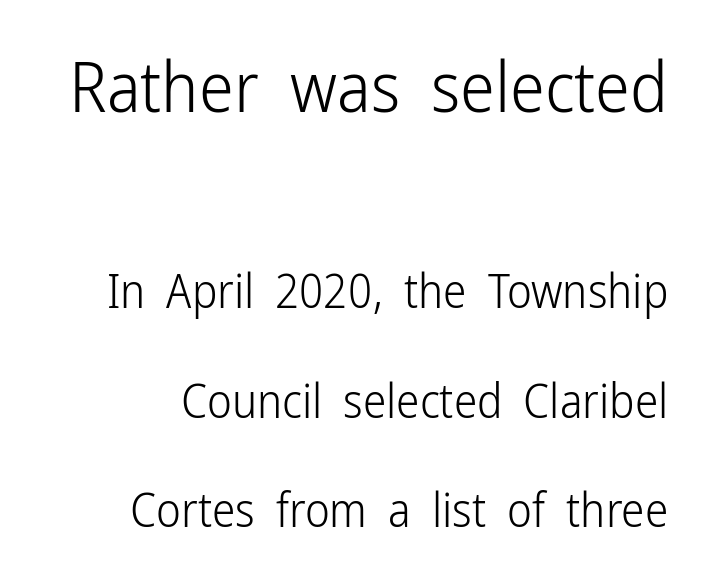
{"serif": "no", "italic": "no", "bold": "no", "weight": "light", "width": "condensed", "stroke_contrast": "low", "x_height": "medium", "monospaced": "no", "underline": "no", "line_spacing": "loose", "line_spacing_ratio": 2.33, "letter_spacing": "normal", "letter_spacing_em": 0.0, "larger_block": "first", "size_ratio": 1.49, "glyph_px": 70}
